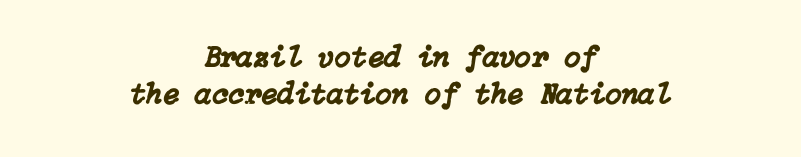
Where is the straight margin? There isn't one; the lines are centered. The space beneath each line is pristine and unruled. Caption: standard tracking, unaltered. Emphasis-style slanted type is in use.
